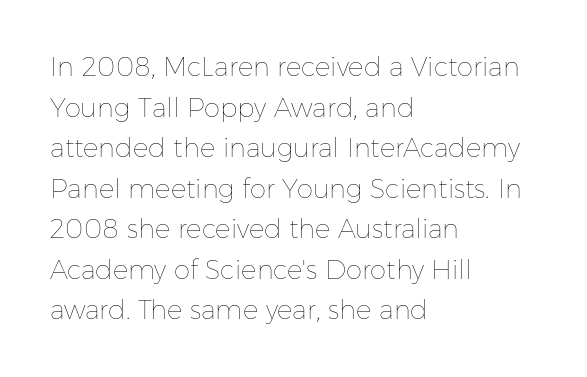
The zone under the glyphs is completely vacant. Letters have the restrained weight of plain body copy at most. Line beginnings align vertically; line endings do not. The gaps between neighbouring characters are ordinary and unremarkable.
